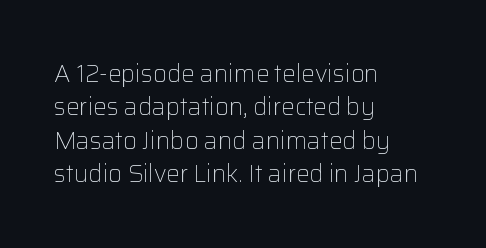
{"italic": "no", "bold": "no", "underline": "no", "align": "left", "line_spacing": "normal", "line_spacing_ratio": 1.39, "letter_spacing": "normal", "letter_spacing_em": 0.0, "glyph_px": 24}
